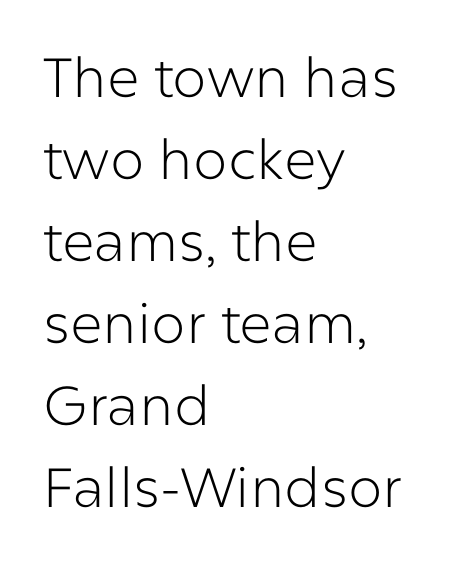
{"serif": "no", "italic": "no", "bold": "no", "weight": "light", "width": "normal", "stroke_contrast": "low", "x_height": "medium", "monospaced": "no", "underline": "no", "align": "left", "line_spacing": "normal", "line_spacing_ratio": 1.49, "letter_spacing": "normal", "letter_spacing_em": 0.0, "glyph_px": 55}
